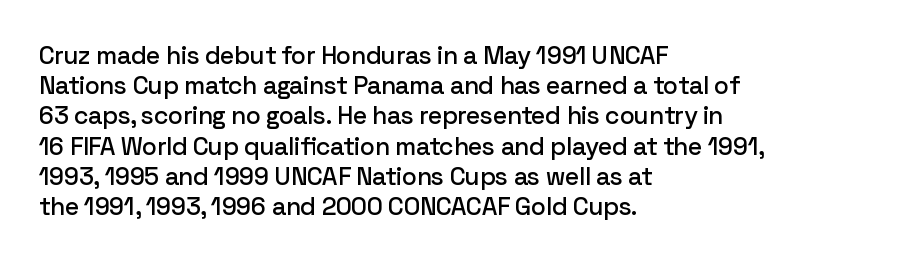
{"italic": "no", "underline": "no", "align": "left", "line_spacing_ratio": 1.21, "letter_spacing": "normal", "letter_spacing_em": 0.0, "glyph_px": 25}
